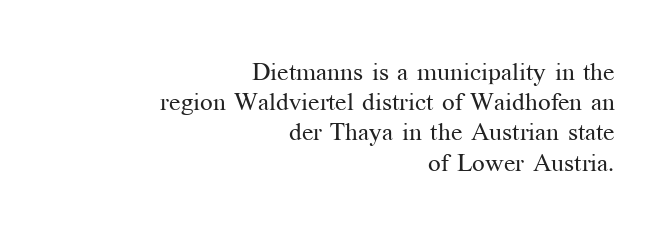
{"italic": "no", "bold": "no", "underline": "no", "align": "right", "line_spacing_ratio": 1.21, "letter_spacing": "normal", "letter_spacing_em": 0.0, "glyph_px": 25}
